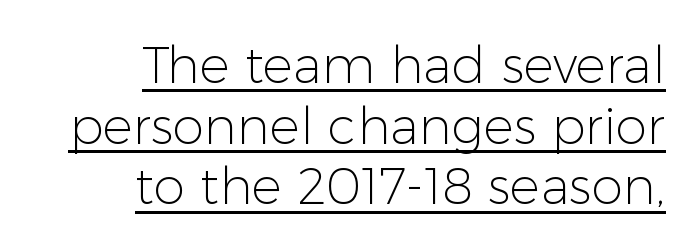
Q: Is the text bold? A: No.
Q: Is the text italic (slanted)? A: No, it is upright.
Q: Is the typeface a serif or a sans-serif typeface? A: Sans-serif.
Q: Is the text underlined? A: Yes.
Q: How is the paragraph aligned? A: Right-aligned.
Q: Is the spacing between letters normal or unusually wide? A: Normal.
Q: Width (condensed, normal, or wide)? A: Normal.
Q: Stroke contrast? A: Low.
Q: x-height? A: Medium.
Q: Monospaced? A: No.
